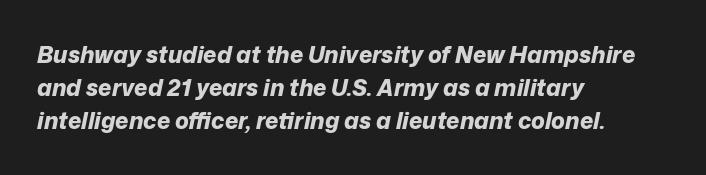
{"italic": "yes", "lean": "right", "slant_degrees": 12, "bold": "yes", "underline": "no", "align": "left", "line_spacing": "normal", "line_spacing_ratio": 1.44, "letter_spacing": "normal", "letter_spacing_em": 0.0, "glyph_px": 23}
